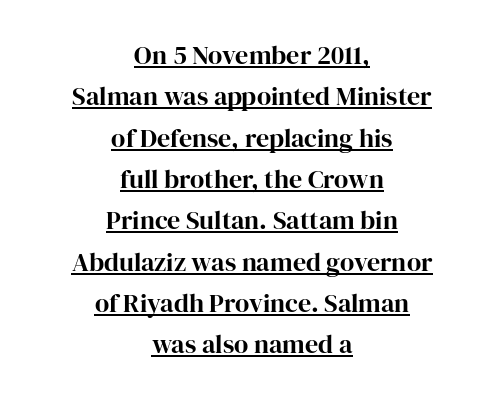
{"italic": "no", "underline": "yes", "align": "center", "line_spacing": "normal", "line_spacing_ratio": 1.59, "letter_spacing": "normal", "letter_spacing_em": 0.0, "glyph_px": 26}
